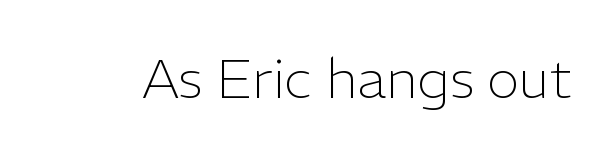
Q: Is the text bold? A: No.
Q: Is the text italic (slanted)? A: No, it is upright.
Q: Is the typeface a serif or a sans-serif typeface? A: Sans-serif.
Q: Is the text underlined? A: No.
Q: Is the spacing between letters normal or unusually wide? A: Normal.
Q: Width (condensed, normal, or wide)? A: Normal.
Q: Stroke contrast? A: Low.
Q: x-height? A: Medium.
Q: Monospaced? A: No.
